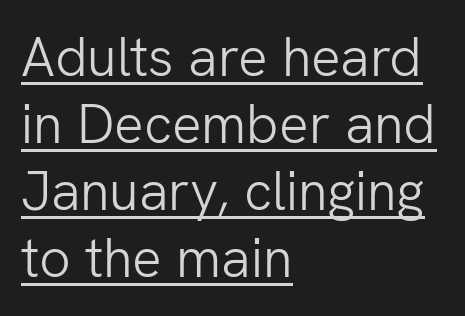
The compositor pushed each line to the left boundary. Italic? Not at all — the glyphs are vertical. Note the varied advance widths — an 'i' is clearly narrower than an 'm'. Honestly, the underline is the first thing you notice here.
